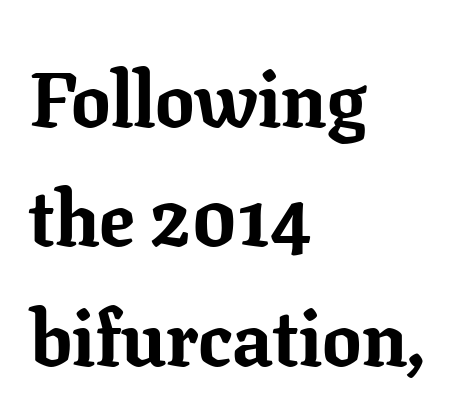
{"serif": "yes", "italic": "no", "bold": "yes", "weight": "bold", "width": "normal", "stroke_contrast": "low", "x_height": "medium", "monospaced": "no", "underline": "no", "align": "left", "line_spacing": "normal", "line_spacing_ratio": 1.53, "letter_spacing": "normal", "letter_spacing_em": 0.0, "glyph_px": 78}
